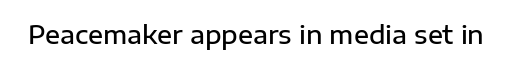
The letters stand upright; this is a roman face. Words appear dense and cohesive because spacing is normal. What weight is shown? A semibold, between regular and bold. The passage shown is not underscored anywhere.
